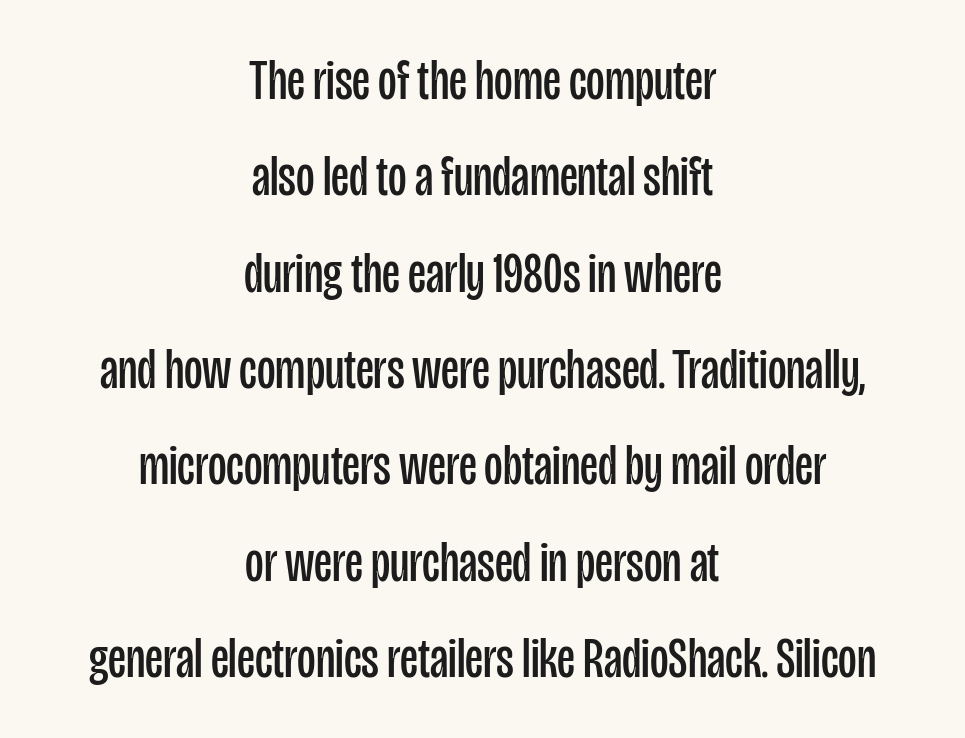
The image shows 57 px regular-weight, condensed sans-serif type, upright; set centered, normal line spacing (1.69x), normal letter spacing, not underlined; low stroke contrast and a large x-height.
